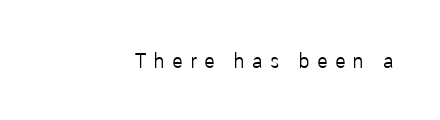
{"italic": "no", "bold": "no", "underline": "no", "align": "right", "letter_spacing": "wide", "letter_spacing_em": 0.33, "glyph_px": 21}
